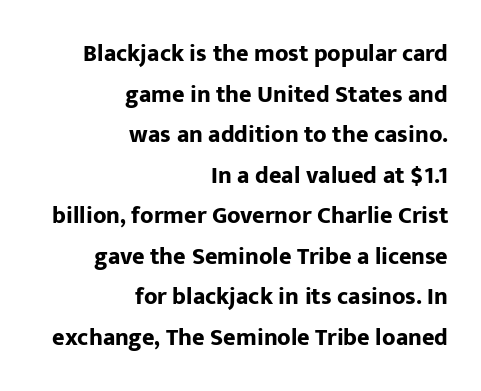
Q: Is the text bold? A: Yes.
Q: Is the text italic (slanted)? A: No, it is upright.
Q: Is the text underlined? A: No.
Q: How is the paragraph aligned? A: Right-aligned.
Q: Is the spacing between letters normal or unusually wide? A: Normal.
Q: Is the spacing between lines tight, normal or loose? A: Normal.
